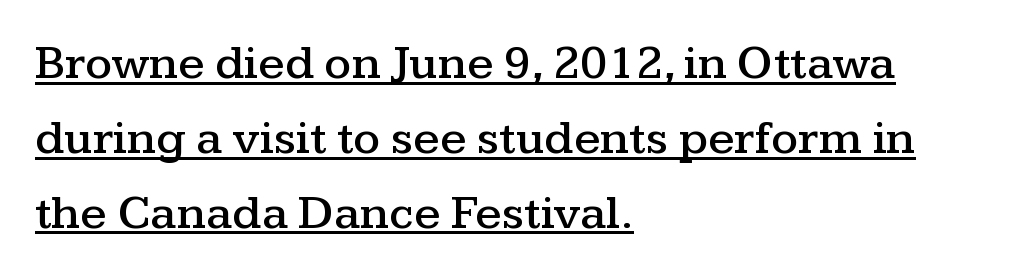
The image shows 48 px wide serif type, upright; set left-aligned, normal line spacing (1.56x), normal letter spacing, underlined; medium stroke contrast and a medium x-height.
